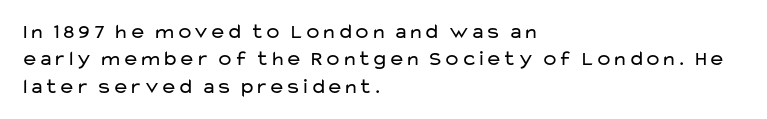
Reading down the block, your eye returns to a fixed left position each line. The weight tops out at a normal text grade. Interline gaps are of average width in this sample. The letters sit at their default tracking, neither squeezed nor spread.
